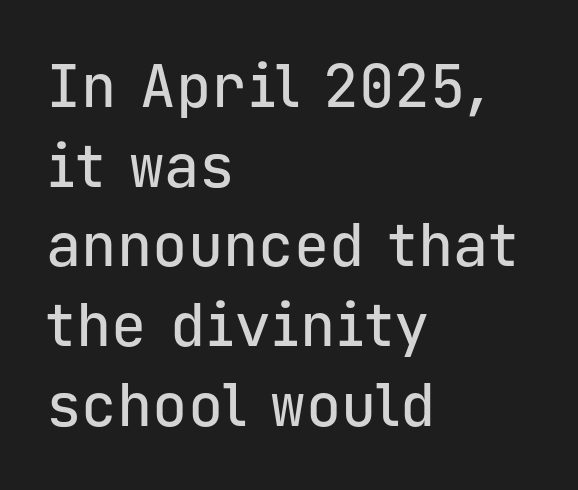
A student would call this left alignment; a typographer would say flush left, rag right. The axis of the letterforms is exactly vertical. Each new line begins a customary step beneath the previous one. Serifs: no, the terminals of the letterforms are clean. You could call the tracking neutral — neither tight nor loose. Think of a typewriter: that constant character pitch is what you see here.
